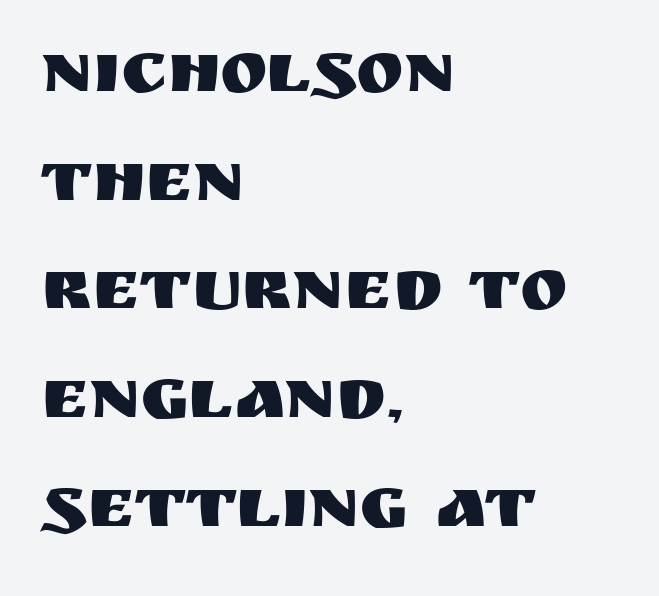
{"serif": "no", "italic": "no", "width": "normal", "stroke_contrast": "medium", "x_height": "large", "monospaced": "no", "underline": "no", "align": "left", "line_spacing": "normal", "line_spacing_ratio": 1.51, "letter_spacing": "normal", "letter_spacing_em": 0.0, "glyph_px": 72}
